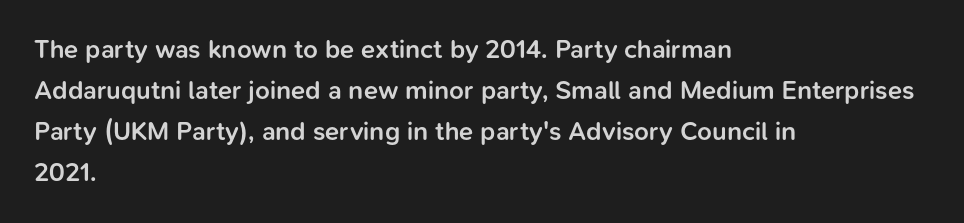
{"italic": "no", "bold": "semi", "underline": "no", "align": "left", "line_spacing": "normal", "line_spacing_ratio": 1.58, "letter_spacing": "normal", "letter_spacing_em": 0.0, "glyph_px": 26}
